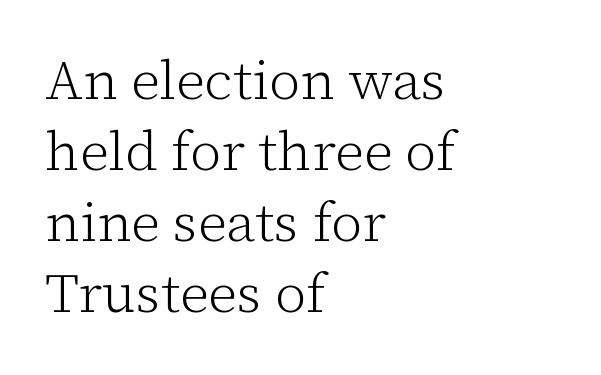
{"serif": "yes", "italic": "no", "bold": "no", "weight": "light", "width": "normal", "stroke_contrast": "low", "x_height": "medium", "monospaced": "no", "underline": "no", "align": "left", "line_spacing": "normal", "line_spacing_ratio": 1.29, "letter_spacing": "normal", "letter_spacing_em": 0.0, "glyph_px": 55}
